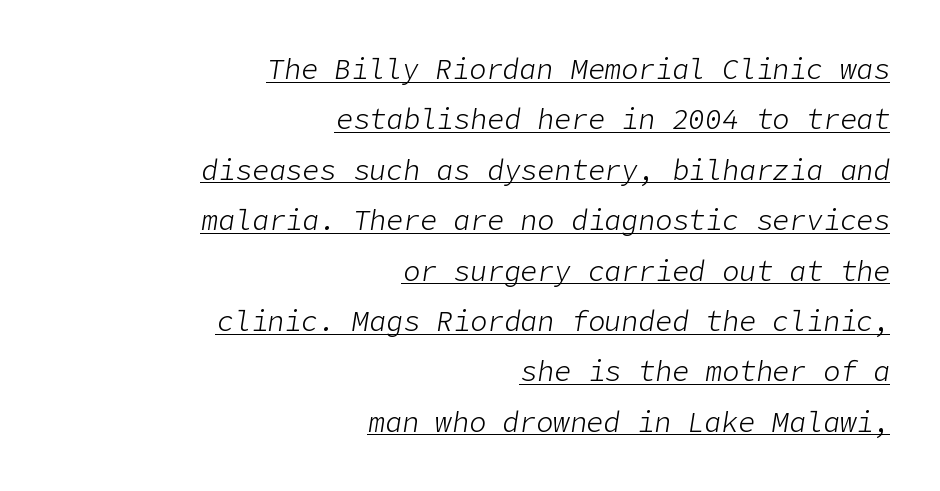
The typeface has the unassuming heft of standard copy or less. Notice how the stems are inclined rather than vertical — that's the hallmark of italics. The ragged edge is on the left, which tells us the setting is flush right. Nothing unusual about the tracking: characters are spaced as the font intends. A baseline rule has been typeset under these characters.
